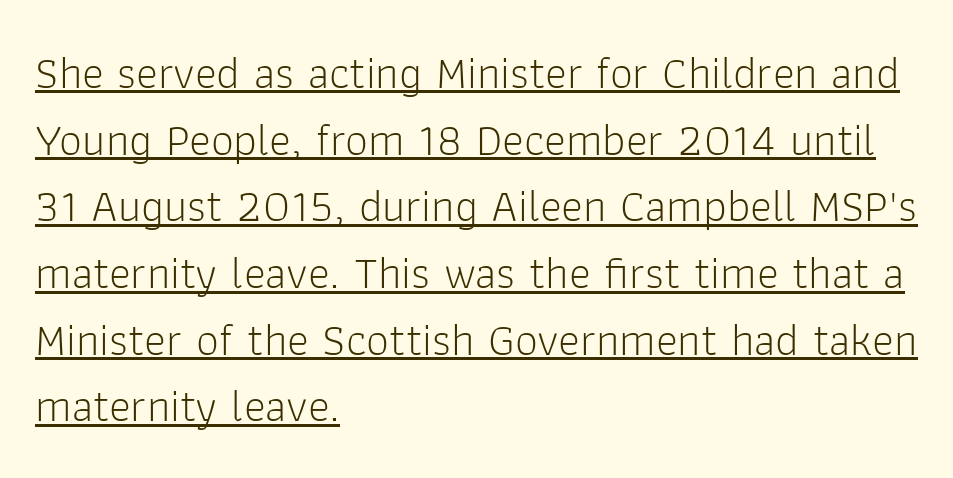
The image shows 46 px light sans-serif type, upright; set left-aligned, normal line spacing (1.45x), normal letter spacing, underlined; low stroke contrast and a medium x-height.
